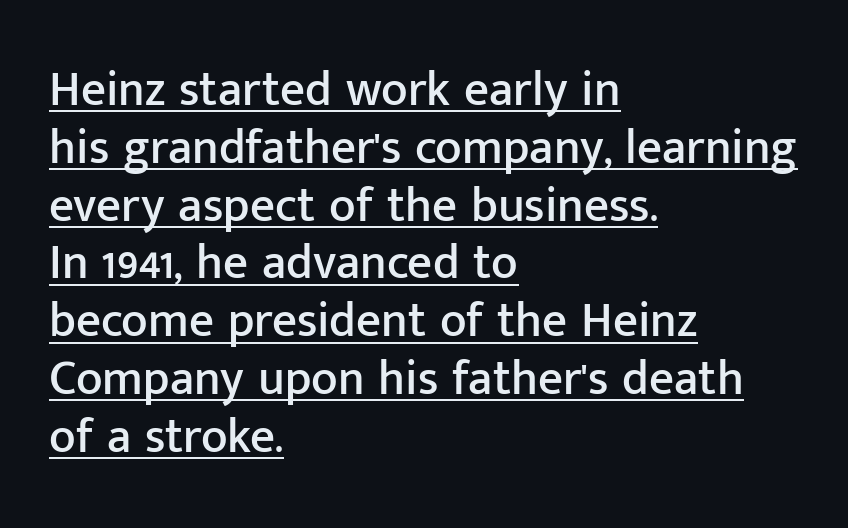
Looks like regular typesetting: each glyph gets only the width it needs. The horizontal fit of the characters is conventional and even. Honestly, the underline is the first thing you notice here. Letterform terminals end flat and unadorned throughout the passage.
